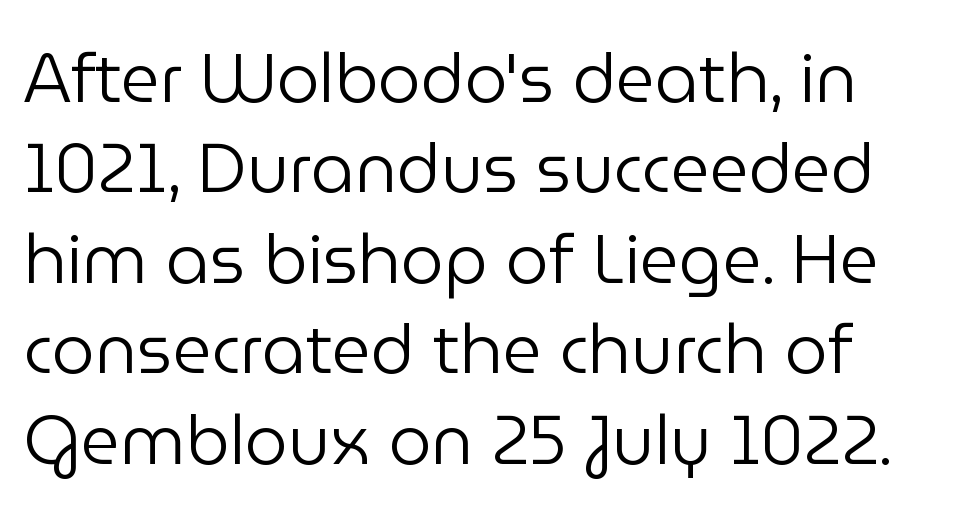
The image shows 68 px regular-weight sans-serif type, upright; set normal line spacing (1.33x), normal letter spacing, not underlined; low stroke contrast and a medium x-height.
